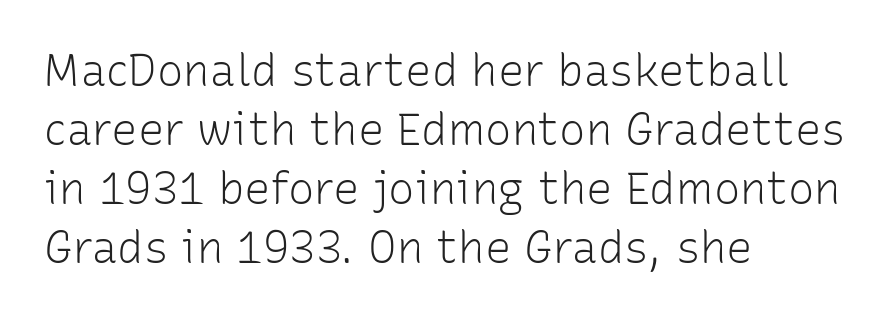
Q: Is the text bold? A: No.
Q: Is the text italic (slanted)? A: No, it is upright.
Q: Is the typeface a serif or a sans-serif typeface? A: Sans-serif.
Q: Is the text underlined? A: No.
Q: How is the paragraph aligned? A: Left-aligned.
Q: Is the spacing between letters normal or unusually wide? A: Normal.
Q: Is the spacing between lines tight, normal or loose? A: Normal.
Q: Width (condensed, normal, or wide)? A: Normal.
Q: Stroke contrast? A: Low.
Q: x-height? A: Medium.
Q: Monospaced? A: No.
